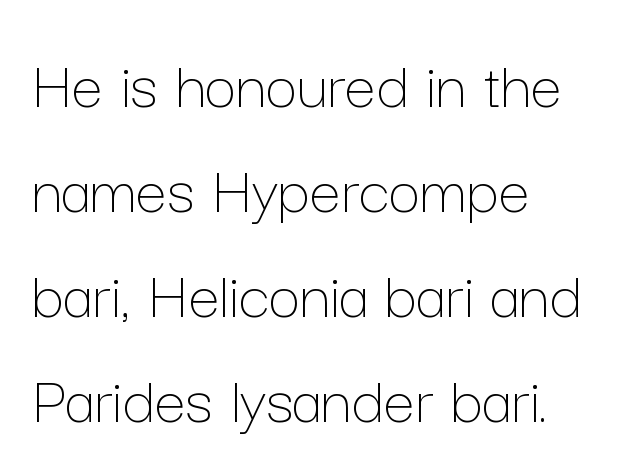
Every row of glyphs begins at an identical x-position on the left. The leading is moderate, giving the passage an even texture. The strip under each line holds only bare page. The letters sit at their default tracking, neither squeezed nor spread.
